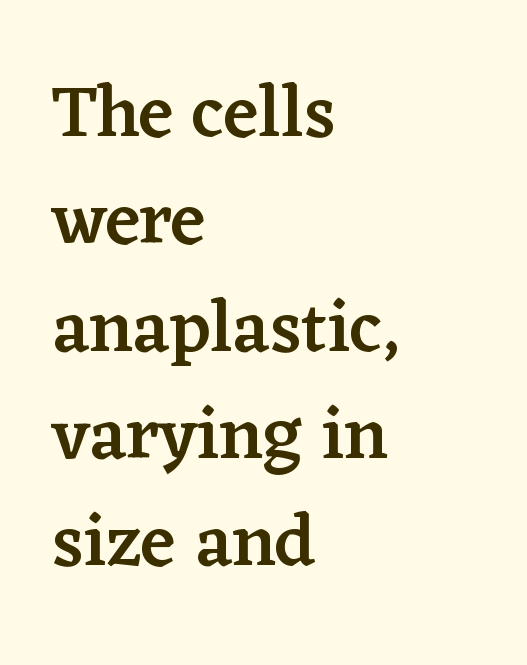
Q: Is the text bold? A: Semi-bold.
Q: Is the text italic (slanted)? A: No, it is upright.
Q: Is the typeface a serif or a sans-serif typeface? A: Serif.
Q: Is the text underlined? A: No.
Q: How is the paragraph aligned? A: Left-aligned.
Q: Is the spacing between letters normal or unusually wide? A: Normal.
Q: Is the spacing between lines tight, normal or loose? A: Normal.
Q: Width (condensed, normal, or wide)? A: Normal.
Q: Stroke contrast? A: Low.
Q: x-height? A: Medium.
Q: Monospaced? A: No.
